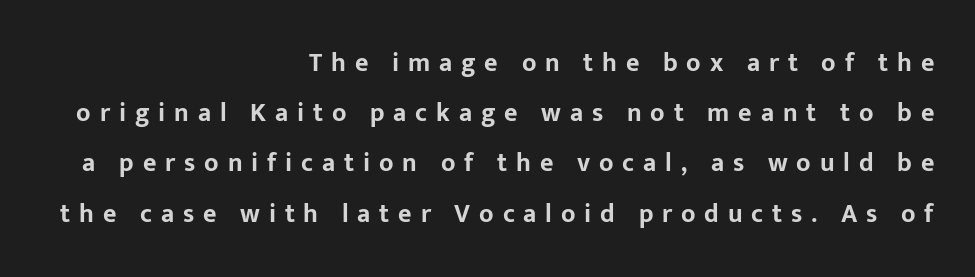
Q: Is the text bold? A: Yes.
Q: Is the text italic (slanted)? A: No, it is upright.
Q: Is the text underlined? A: No.
Q: How is the paragraph aligned? A: Right-aligned.
Q: Is the spacing between letters normal or unusually wide? A: Unusually wide.
Q: Is the spacing between lines tight, normal or loose? A: Loose.
